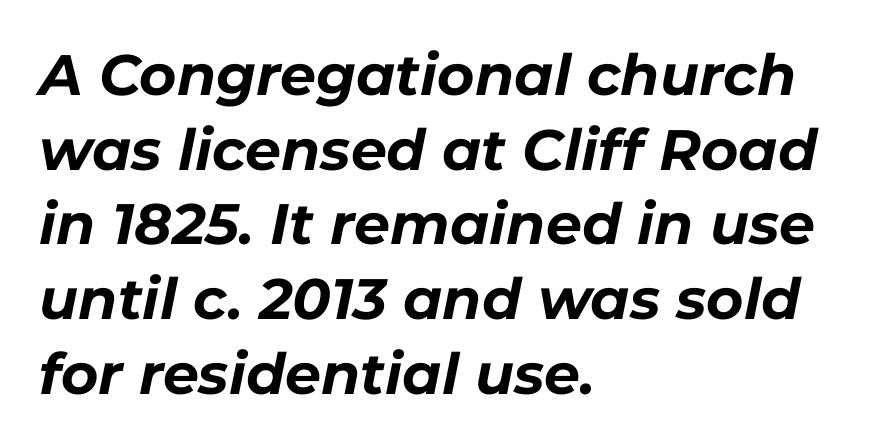
{"italic": "yes", "lean": "right", "slant_degrees": 11, "bold": "yes", "weight": "bold", "width": "normal", "stroke_contrast": "low", "x_height": "medium", "monospaced": "no", "underline": "no", "align": "left", "line_spacing": "normal", "line_spacing_ratio": 1.31, "letter_spacing": "normal", "letter_spacing_em": 0.0, "glyph_px": 57}
